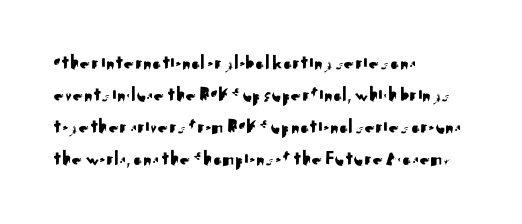
{"italic": "no", "underline": "no", "align": "left", "line_spacing": "normal", "line_spacing_ratio": 1.52, "letter_spacing": "normal", "letter_spacing_em": 0.0, "glyph_px": 21}
